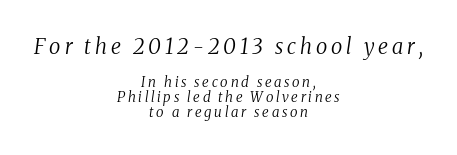
Q: Is the text bold? A: No.
Q: Is the text italic (slanted)? A: Yes, it leans right by about 8 degrees.
Q: Is the text underlined? A: No.
Q: How is the paragraph aligned? A: Centered.
Q: Is the spacing between lines tight, normal or loose? A: Tight.
Q: Which block of text is set in a larger size, the first (top) or the second (bottom)? A: The first (top) one.
